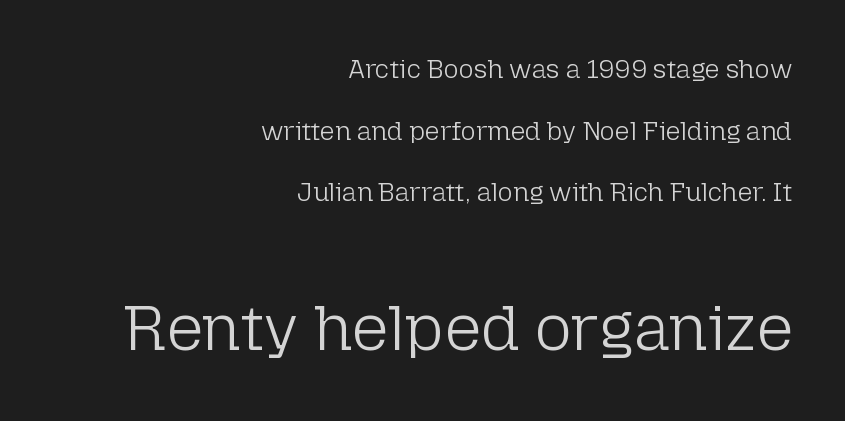
{"serif": "no", "italic": "no", "bold": "no", "weight": "light", "width": "normal", "stroke_contrast": "low", "x_height": "medium", "monospaced": "no", "underline": "no", "align": "right", "line_spacing": "loose", "line_spacing_ratio": 2.37, "letter_spacing": "normal", "letter_spacing_em": 0.0, "larger_block": "second", "size_ratio": 2.46, "glyph_px": 64}
